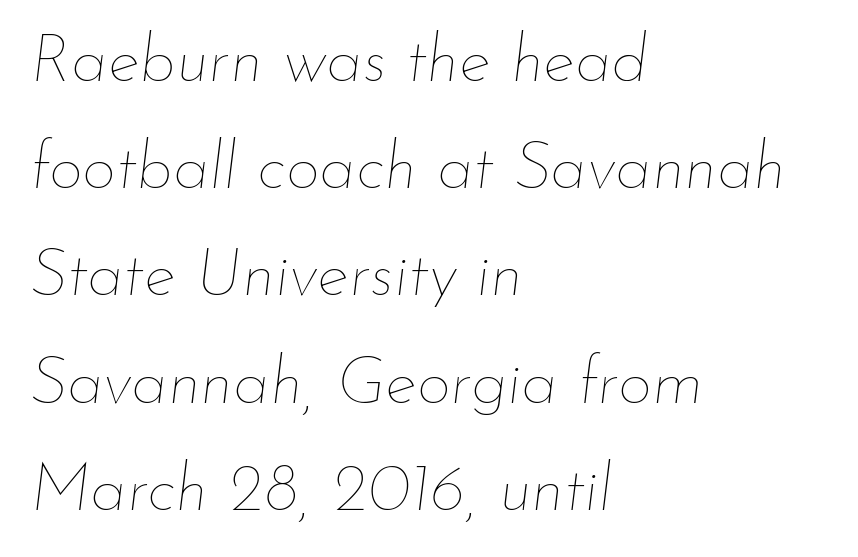
The image shows 67 px thin type, italic (leaning right); set left-aligned, normal line spacing (1.6x), normal letter spacing, not underlined; low stroke contrast and a small x-height.
